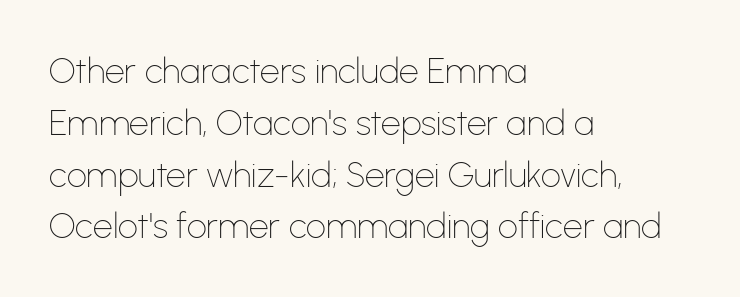
Q: Is the text bold? A: No.
Q: Is the text italic (slanted)? A: No, it is upright.
Q: Is the typeface a serif or a sans-serif typeface? A: Sans-serif.
Q: Is the text underlined? A: No.
Q: How is the paragraph aligned? A: Left-aligned.
Q: Is the spacing between letters normal or unusually wide? A: Normal.
Q: Is the spacing between lines tight, normal or loose? A: Normal.
Q: Width (condensed, normal, or wide)? A: Normal.
Q: Stroke contrast? A: Low.
Q: x-height? A: Medium.
Q: Monospaced? A: No.
